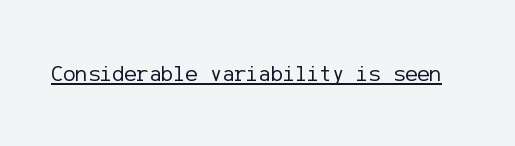
The image shows 23 px text type, upright; set normal letter spacing, underlined.
